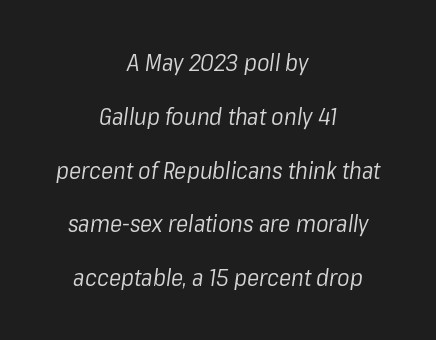
The image shows 23 px text type, italic (leaning right); set centered, loose line spacing (2.34x), normal letter spacing, not underlined.
